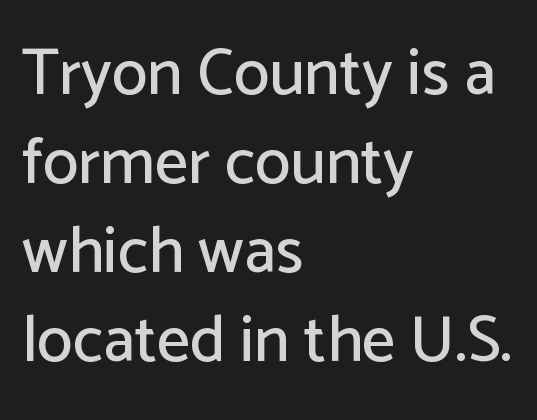
A typesetter would call this leading conventional body-copy spacing. The letters stand upright; this is a roman face. A classic flush-left, rag-right setting is used for this passage. The passage shown is not underscored anywhere. To sum up the face: it is a sans, with no serifs.
